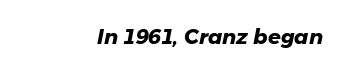
{"bold": "yes", "underline": "no", "letter_spacing": "normal", "letter_spacing_em": 0.0, "glyph_px": 21}
